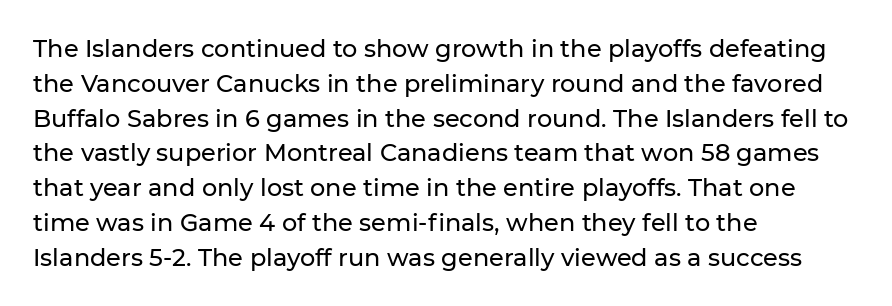
{"italic": "no", "underline": "no", "align": "left", "line_spacing": "normal", "line_spacing_ratio": 1.45, "letter_spacing": "normal", "letter_spacing_em": 0.0, "glyph_px": 24}
